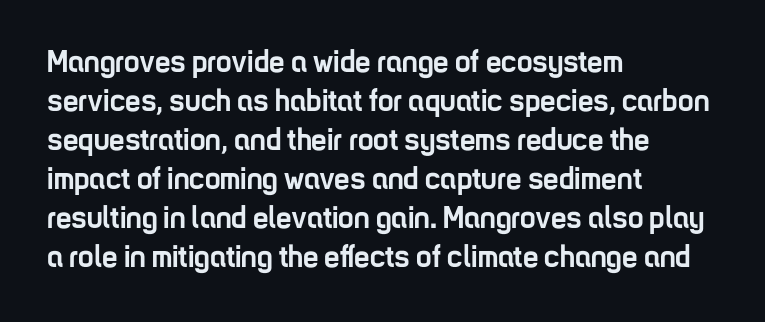
{"serif": "no", "italic": "no", "bold": "yes", "weight": "semibold", "width": "condensed", "stroke_contrast": "low", "x_height": "medium", "monospaced": "no", "underline": "no", "align": "left", "line_spacing": "normal", "line_spacing_ratio": 1.26, "letter_spacing": "normal", "letter_spacing_em": 0.0, "glyph_px": 31}
